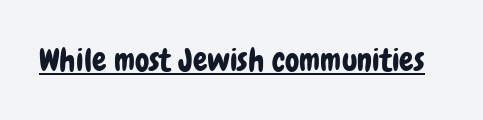
Q: Is the text italic (slanted)? A: No, it is upright.
Q: Is the typeface a serif or a sans-serif typeface? A: Sans-serif.
Q: Is the text underlined? A: Yes.
Q: Is the spacing between letters normal or unusually wide? A: Normal.
Q: Width (condensed, normal, or wide)? A: Condensed.
Q: Stroke contrast? A: Low.
Q: x-height? A: Medium.
Q: Monospaced? A: No.
